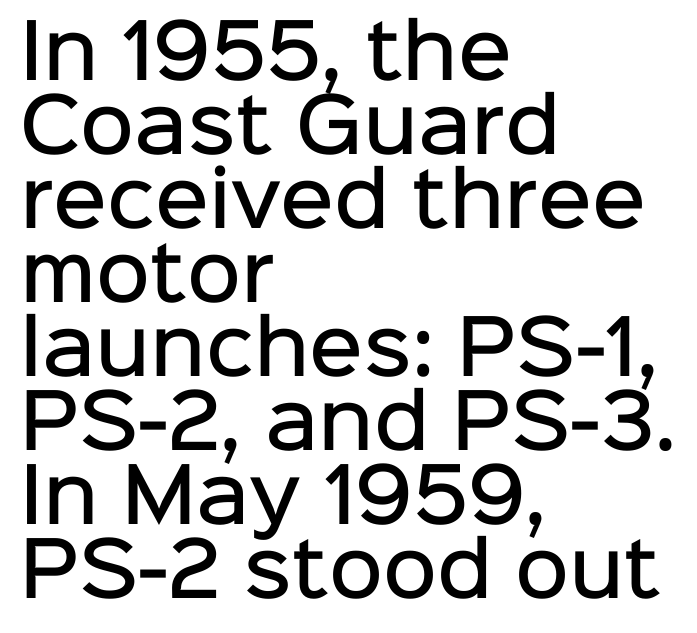
Q: Is the text bold? A: Semi-bold.
Q: Is the text italic (slanted)? A: No, it is upright.
Q: Is the typeface a serif or a sans-serif typeface? A: Sans-serif.
Q: Is the text underlined? A: No.
Q: How is the paragraph aligned? A: Left-aligned.
Q: Is the spacing between letters normal or unusually wide? A: Normal.
Q: Is the spacing between lines tight, normal or loose? A: Tight.
Q: Width (condensed, normal, or wide)? A: Normal.
Q: Stroke contrast? A: Low.
Q: x-height? A: Medium.
Q: Monospaced? A: No.
